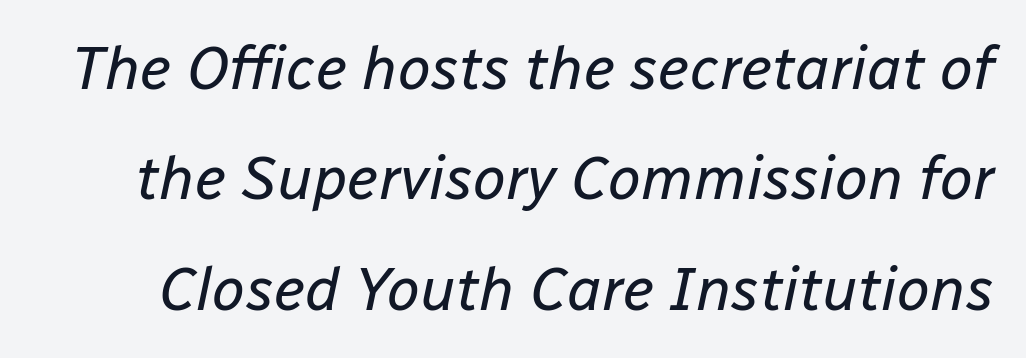
Q: Is the text bold? A: No.
Q: Is the text italic (slanted)? A: Yes, it leans right by about 12 degrees.
Q: Is the text underlined? A: No.
Q: Is the spacing between letters normal or unusually wide? A: Normal.
Q: Width (condensed, normal, or wide)? A: Normal.
Q: Stroke contrast? A: Low.
Q: x-height? A: Medium.
Q: Monospaced? A: No.
